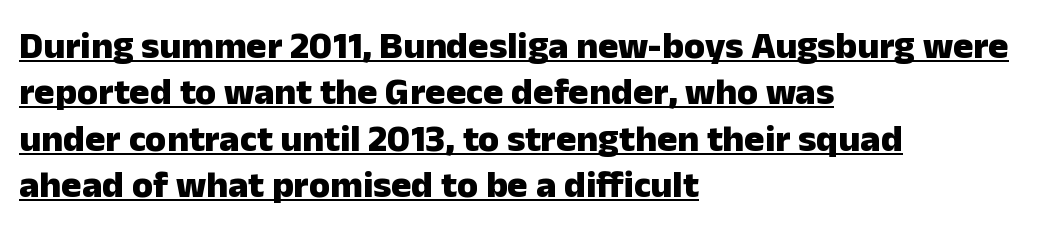
Q: Is the text bold? A: Yes.
Q: Is the text italic (slanted)? A: No, it is upright.
Q: Is the typeface a serif or a sans-serif typeface? A: Sans-serif.
Q: Is the text underlined? A: Yes.
Q: How is the paragraph aligned? A: Left-aligned.
Q: Is the spacing between letters normal or unusually wide? A: Normal.
Q: Width (condensed, normal, or wide)? A: Normal.
Q: Stroke contrast? A: Low.
Q: x-height? A: Medium.
Q: Monospaced? A: No.
